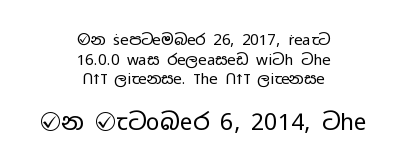
Q: Is the text bold? A: No.
Q: Is the text italic (slanted)? A: No, it is upright.
Q: Is the text underlined? A: No.
Q: How is the paragraph aligned? A: Centered.
Q: Is the spacing between letters normal or unusually wide? A: Normal.
Q: Is the spacing between lines tight, normal or loose? A: Normal.
Q: Which block of text is set in a larger size, the first (top) or the second (bottom)? A: The second (bottom) one.
